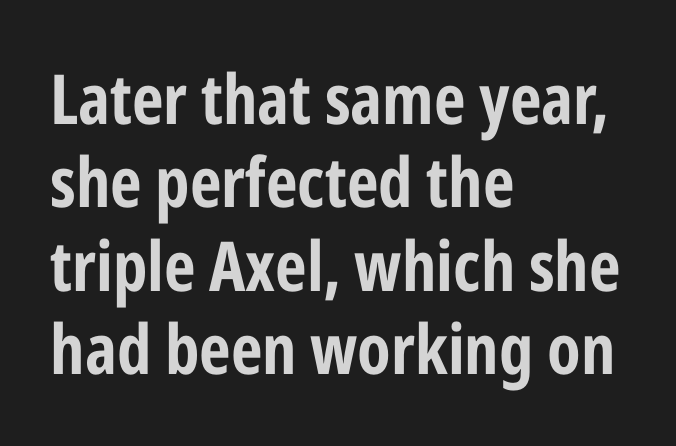
{"serif": "no", "italic": "no", "bold": "yes", "weight": "bold", "width": "condensed", "stroke_contrast": "low", "x_height": "medium", "monospaced": "no", "underline": "no", "align": "left", "line_spacing_ratio": 1.21, "letter_spacing": "normal", "letter_spacing_em": 0.0, "glyph_px": 69}
